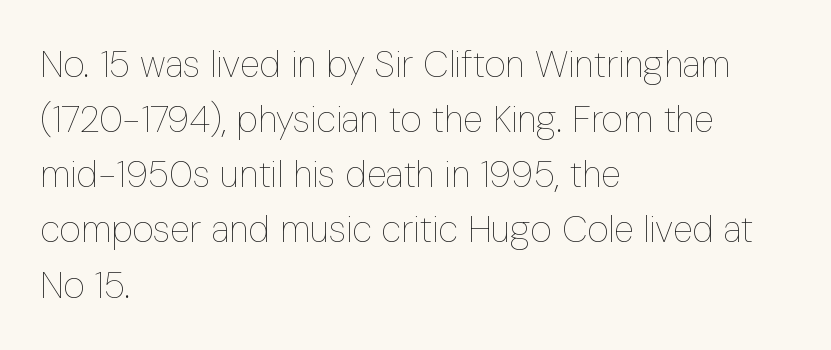
The image shows 37 px thin, condensed type, upright; set left-aligned, normal line spacing (1.49x), normal letter spacing, not underlined; low stroke contrast and a medium x-height.
